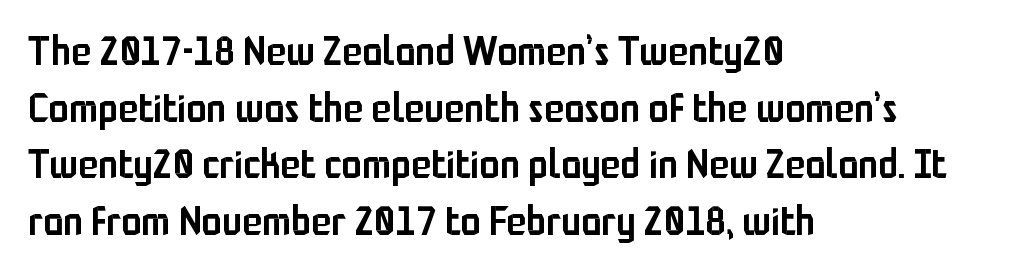
The image shows 41 px semibold, condensed sans-serif type, upright; set left-aligned, normal line spacing (1.38x), normal letter spacing, not underlined; low stroke contrast and a medium x-height.
